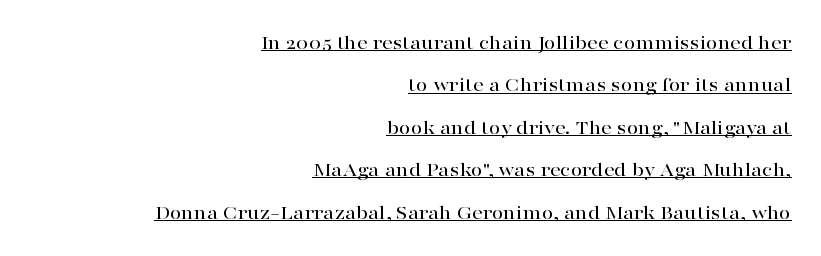
Summary of vertical rhythm: relaxed, with wide interline spacing. The paragraph has a hard right edge and a soft left edge. Posture: straight, roman, zero tilt. Each line of the rendering has a horizontal stroke beneath the glyphs. Between one letter and the next there's only the usual sliver of space.
